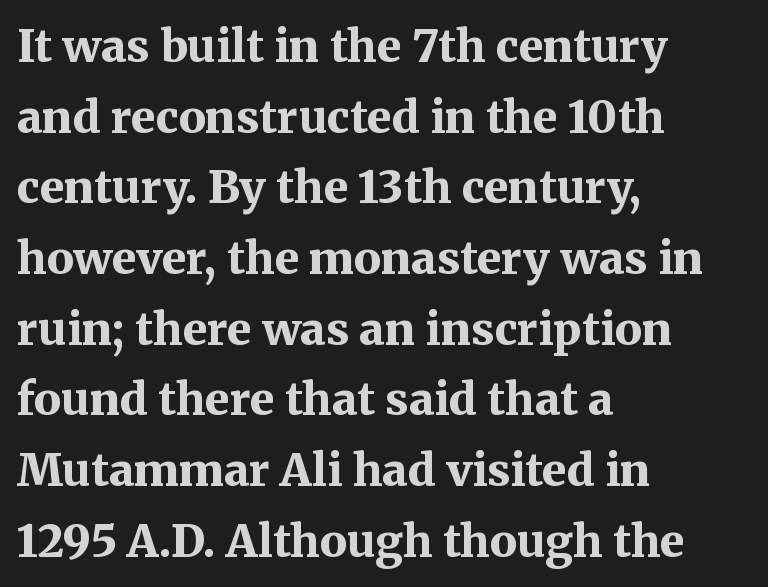
The letters advance in unequal steps, a hallmark of proportional type. Set as a true bold cut, around the 700 mark. Serifs: yes, visible at the terminals of the letterforms. Spacing between characters is what you'd get straight out of the box. Rows of type keep a routine distance in the vertical direction. A roman cut, with each character standing at attention.
